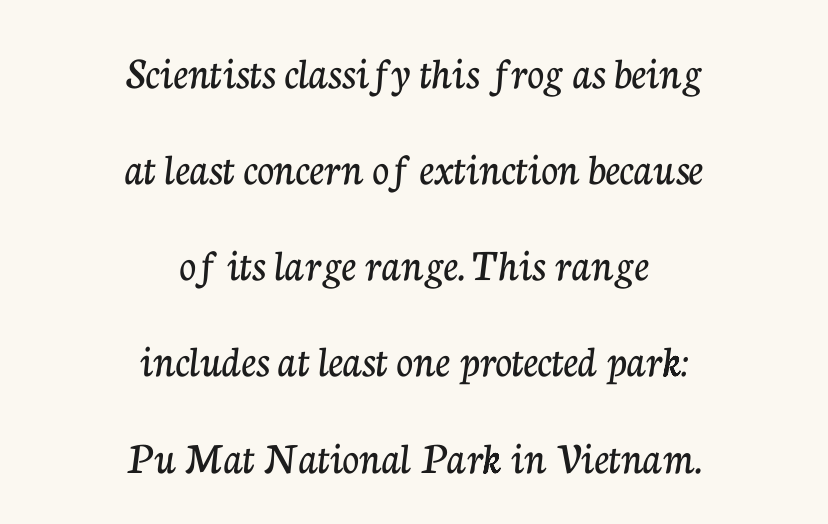
The image shows 46 px serif type; set centered, loose line spacing (2.09x), normal letter spacing, not underlined; low stroke contrast and a medium x-height.
